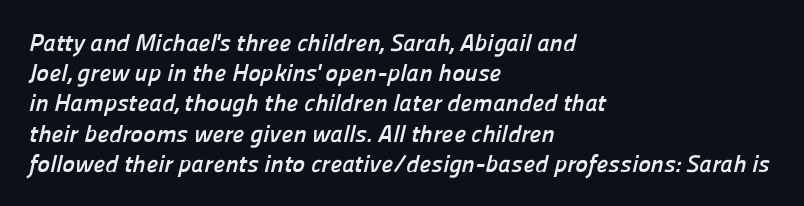
Q: Is the text bold? A: Yes.
Q: Is the text underlined? A: No.
Q: How is the paragraph aligned? A: Left-aligned.
Q: Is the spacing between letters normal or unusually wide? A: Normal.
Q: Is the spacing between lines tight, normal or loose? A: Normal.
